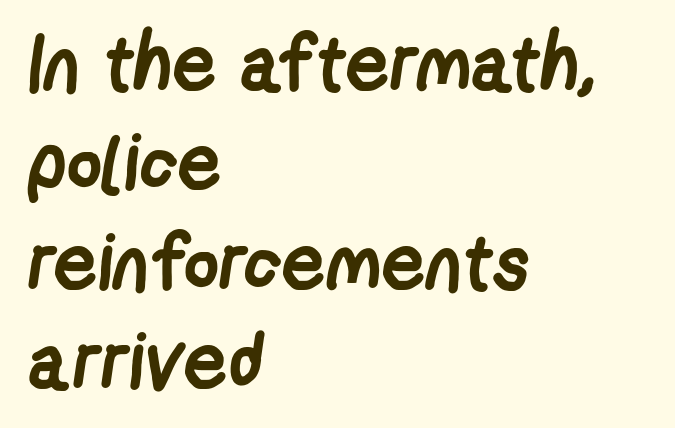
The image shows 77 px semibold, condensed sans-serif type; set left-aligned, normal line spacing (1.29x), normal letter spacing, not underlined; low stroke contrast and a medium x-height.
